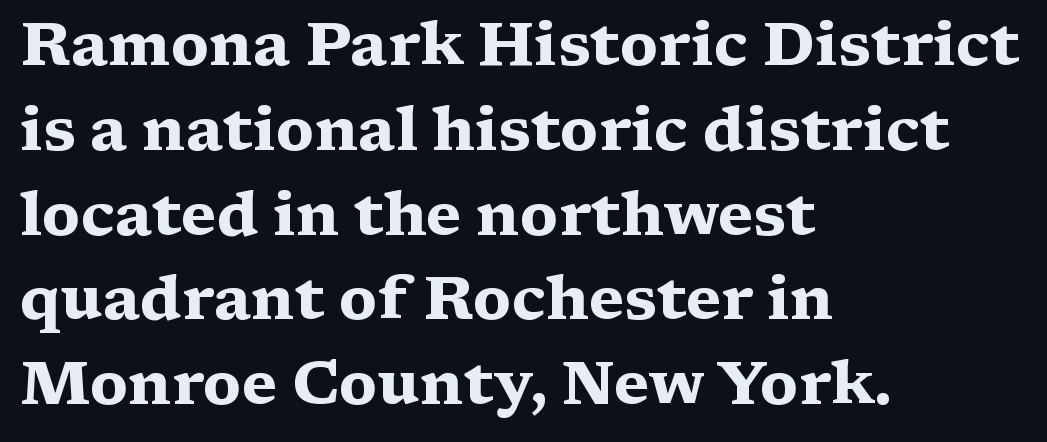
Q: Is the text bold? A: Yes.
Q: Is the text italic (slanted)? A: No, it is upright.
Q: Is the typeface a serif or a sans-serif typeface? A: Serif.
Q: Is the text underlined? A: No.
Q: How is the paragraph aligned? A: Left-aligned.
Q: Is the spacing between letters normal or unusually wide? A: Normal.
Q: Is the spacing between lines tight, normal or loose? A: Normal.
Q: Width (condensed, normal, or wide)? A: Wide.
Q: Stroke contrast? A: Medium.
Q: x-height? A: Medium.
Q: Monospaced? A: No.
